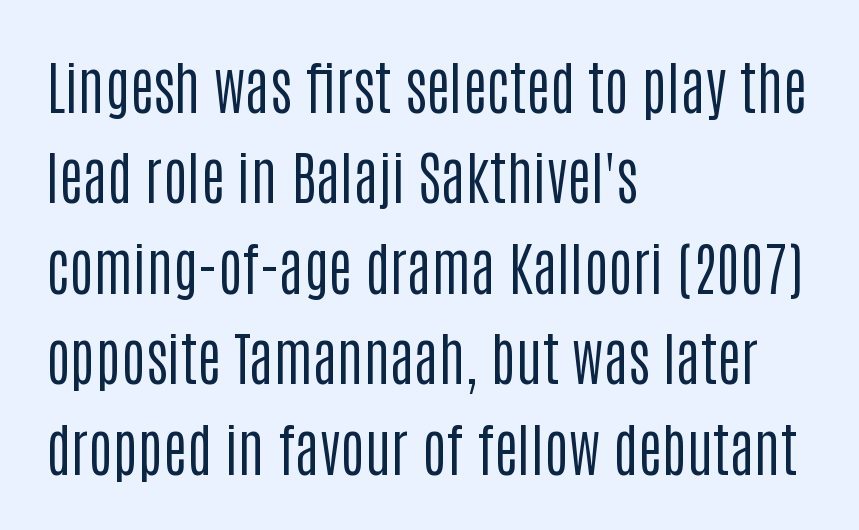
The image shows 58 px regular-weight, condensed sans-serif type, upright; set left-aligned, normal line spacing (1.56x), normal letter spacing, not underlined; low stroke contrast and a large x-height.
